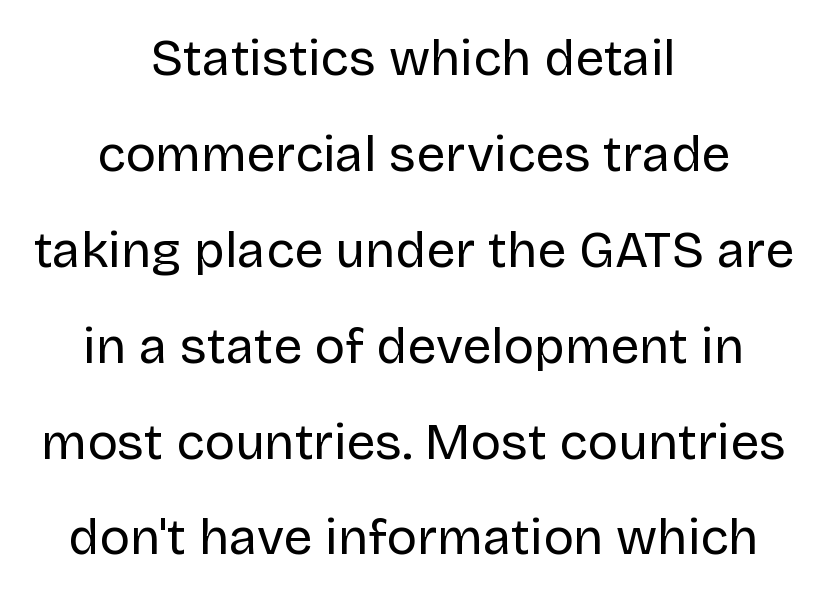
The image shows 51 px regular-weight sans-serif type, upright; set centered, line spacing 1.88x, normal letter spacing, not underlined; low stroke contrast and a large x-height.
